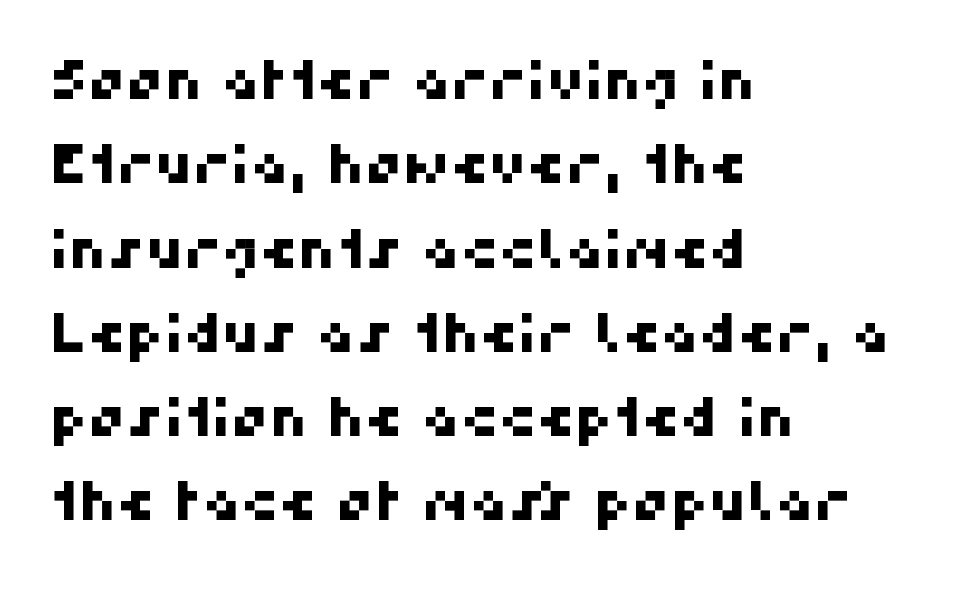
The image shows 53 px sans-serif type; set left-aligned, normal line spacing (1.59x), normal letter spacing, not underlined; high stroke contrast and a medium x-height.
